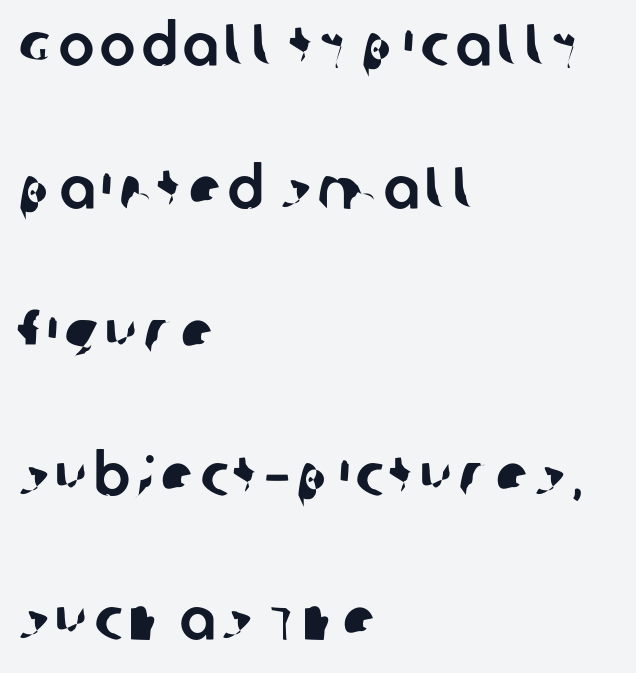
The face used here is a sans, in the tradition of grotesques and geometrics. The space between consecutive lines is lavish. No word sits above an underline. You could not count columns in this text — the font is proportionally spaced. Alignment: flush left.
